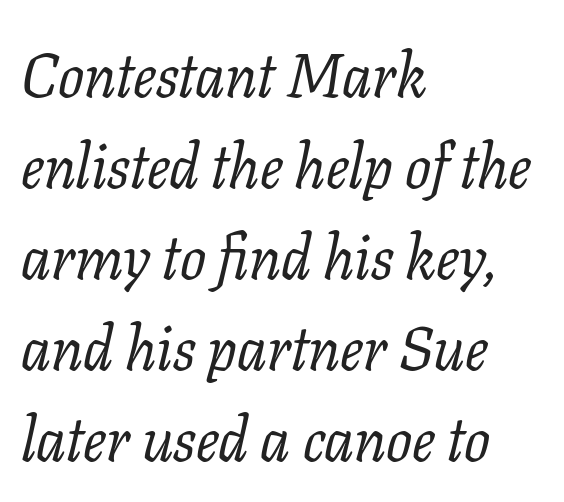
The image shows 61 px regular-weight serif type, italic (leaning right); set left-aligned, normal line spacing (1.49x), normal letter spacing, not underlined; low stroke contrast and a medium x-height.
